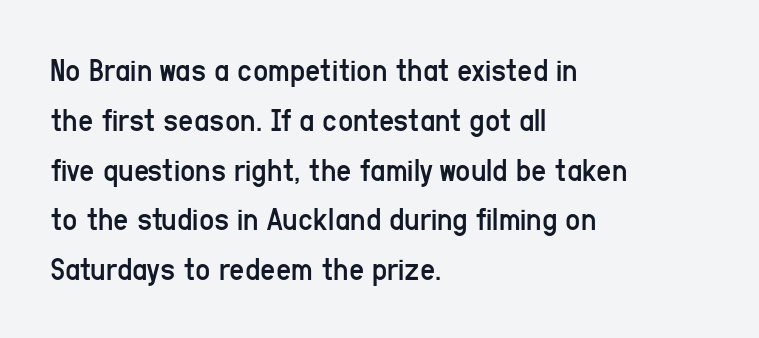
The image shows 33 px regular-weight, condensed sans-serif type, upright; set left-aligned, normal line spacing (1.51x), normal letter spacing, not underlined; low stroke contrast and a medium x-height.
